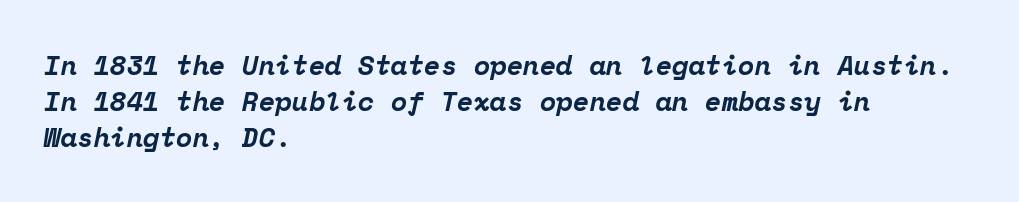
Q: Is the text bold? A: Yes.
Q: Is the text italic (slanted)? A: Yes, it leans right by about 12 degrees.
Q: Is the text underlined? A: No.
Q: How is the paragraph aligned? A: Left-aligned.
Q: Is the spacing between letters normal or unusually wide? A: Normal.
Q: Is the spacing between lines tight, normal or loose? A: Normal.
